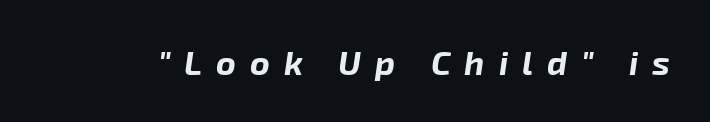
{"italic": "yes", "lean": "right", "slant_degrees": 8, "bold": "yes", "weight": "bold", "width": "normal", "stroke_contrast": "low", "x_height": "medium", "monospaced": "no", "underline": "no", "letter_spacing": "wide", "letter_spacing_em": 0.41, "glyph_px": 34}
